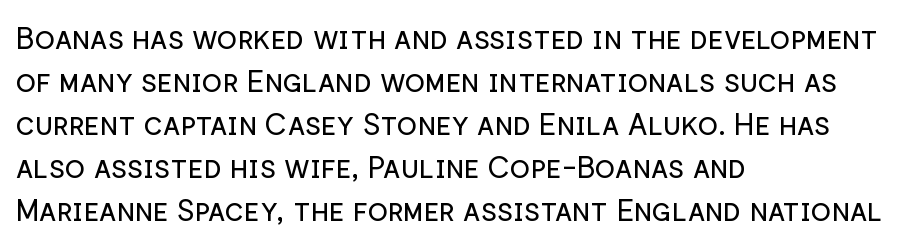
The image shows 30 px regular-weight sans-serif type, upright; set left-aligned, normal line spacing (1.43x), normal letter spacing, not underlined; low stroke contrast and a medium x-height.
